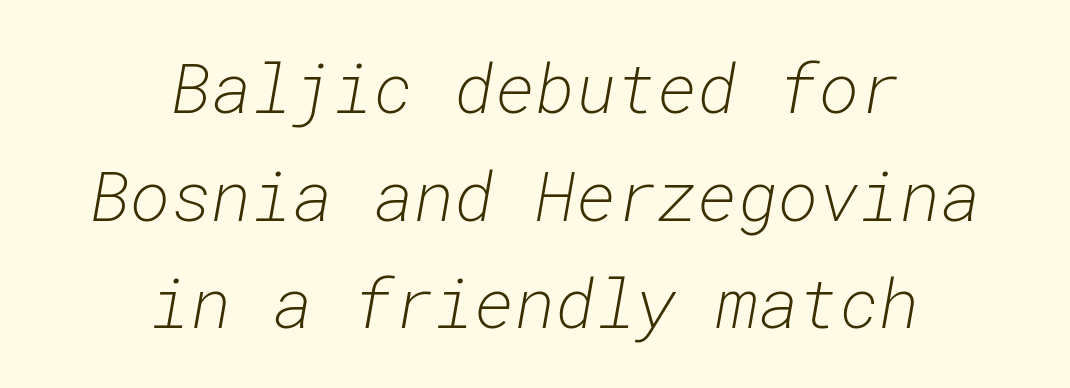
{"italic": "yes", "lean": "right", "slant_degrees": 10, "bold": "no", "weight": "light", "width": "normal", "stroke_contrast": "low", "x_height": "medium", "monospaced": "yes", "underline": "no", "align": "center", "line_spacing": "normal", "line_spacing_ratio": 1.56, "letter_spacing": "normal", "letter_spacing_em": 0.0, "glyph_px": 69}
